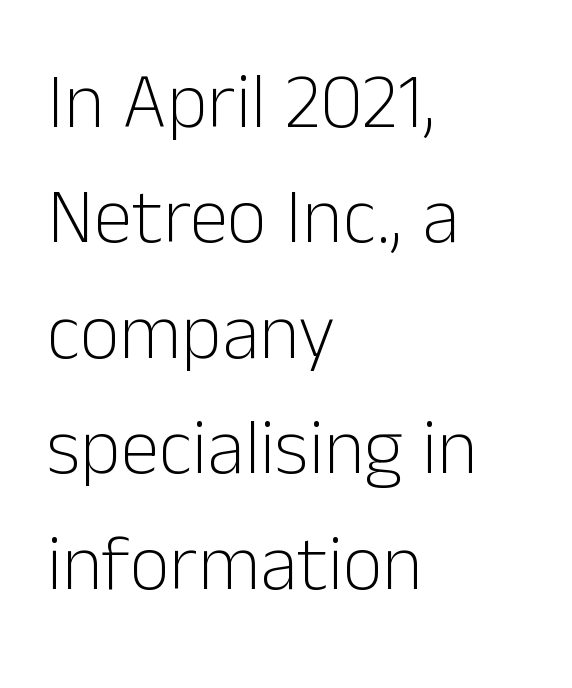
Q: Is the text bold? A: No.
Q: Is the text italic (slanted)? A: No, it is upright.
Q: Is the typeface a serif or a sans-serif typeface? A: Sans-serif.
Q: Is the text underlined? A: No.
Q: How is the paragraph aligned? A: Left-aligned.
Q: Is the spacing between letters normal or unusually wide? A: Normal.
Q: Is the spacing between lines tight, normal or loose? A: Normal.
Q: Width (condensed, normal, or wide)? A: Normal.
Q: Stroke contrast? A: Low.
Q: x-height? A: Medium.
Q: Monospaced? A: No.
